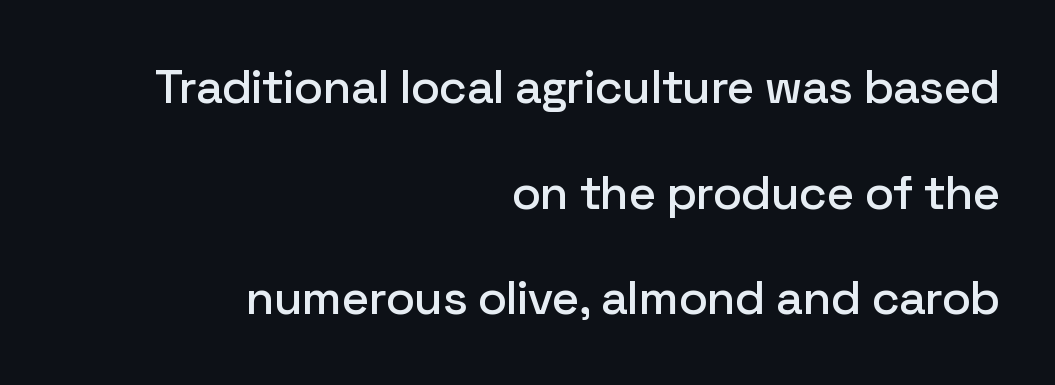
The image shows 48 px sans-serif type, upright; set right-aligned, loose line spacing (2.2x), normal letter spacing, not underlined; low stroke contrast and a medium x-height.
